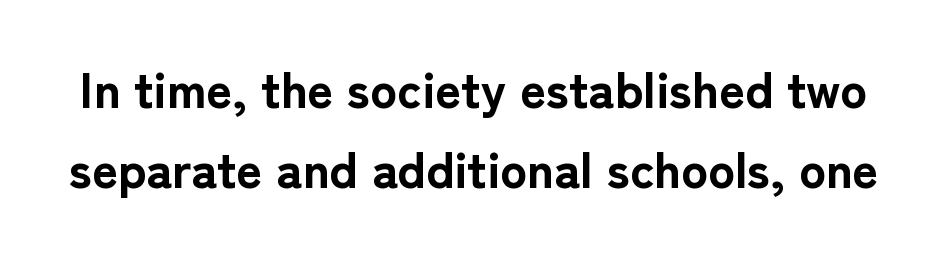
Q: Is the text bold? A: Yes.
Q: Is the text italic (slanted)? A: No, it is upright.
Q: Is the typeface a serif or a sans-serif typeface? A: Sans-serif.
Q: Is the text underlined? A: No.
Q: Is the spacing between letters normal or unusually wide? A: Normal.
Q: Is the spacing between lines tight, normal or loose? A: Normal.
Q: Width (condensed, normal, or wide)? A: Normal.
Q: Stroke contrast? A: Low.
Q: x-height? A: Medium.
Q: Monospaced? A: No.
